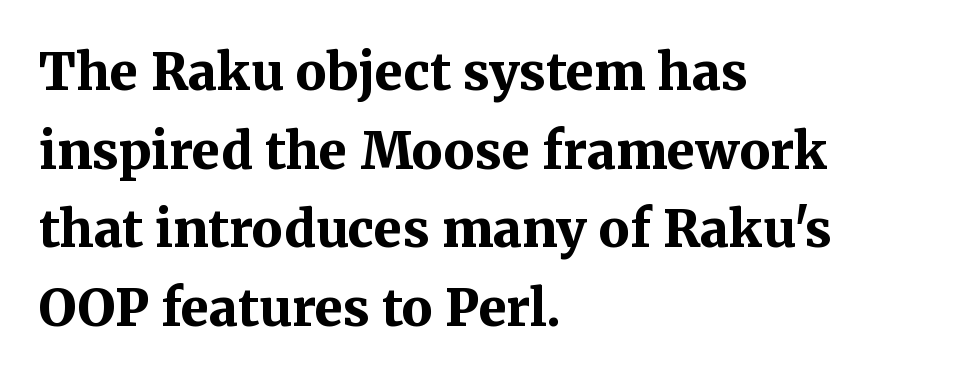
It's the straight-up-and-down kind of type. These lines are rendered in a variable-pitch font. Notice how descenders clear the ascenders below comfortably — that's standard leading. Letter spacing: default. I'd describe the lettering as bold — thick and assertive. The rag falls on the right side of this text block.
